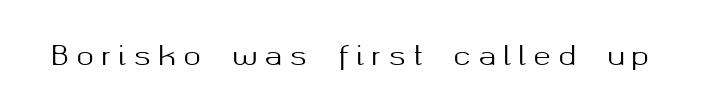
No word sits above an underline. This sample uses an upright cut, with every glyph sitting square on the baseline. A typesetter would call this heavily tracked-out type.
